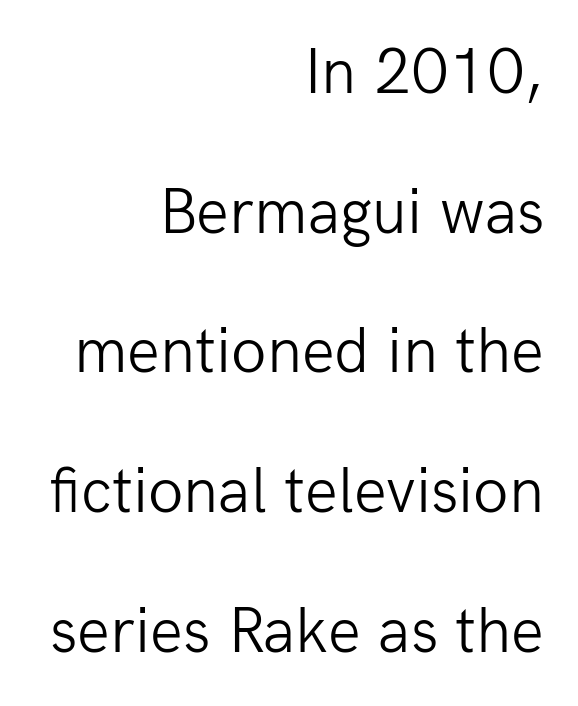
Q: Is the text bold? A: No.
Q: Is the text italic (slanted)? A: No, it is upright.
Q: Is the typeface a serif or a sans-serif typeface? A: Sans-serif.
Q: Is the text underlined? A: No.
Q: How is the paragraph aligned? A: Right-aligned.
Q: Is the spacing between letters normal or unusually wide? A: Normal.
Q: Is the spacing between lines tight, normal or loose? A: Loose.
Q: Width (condensed, normal, or wide)? A: Normal.
Q: Stroke contrast? A: Low.
Q: x-height? A: Medium.
Q: Monospaced? A: No.
